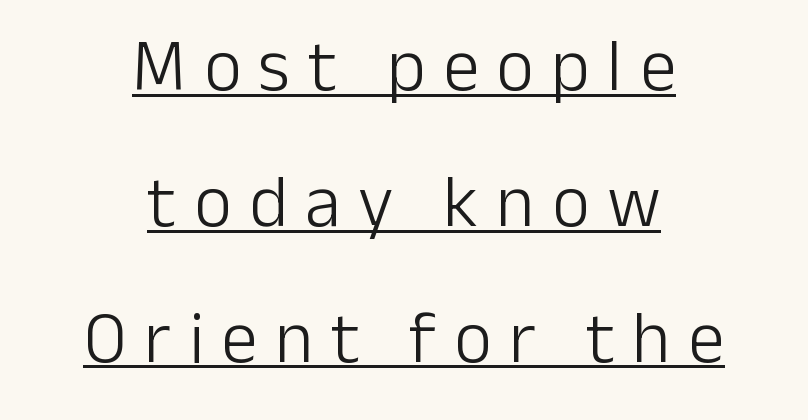
{"serif": "no", "italic": "no", "bold": "no", "weight": "light", "width": "normal", "stroke_contrast": "low", "x_height": "medium", "monospaced": "no", "underline": "yes", "align": "center", "line_spacing_ratio": 1.86, "letter_spacing": "wide", "letter_spacing_em": 0.24, "glyph_px": 73}
